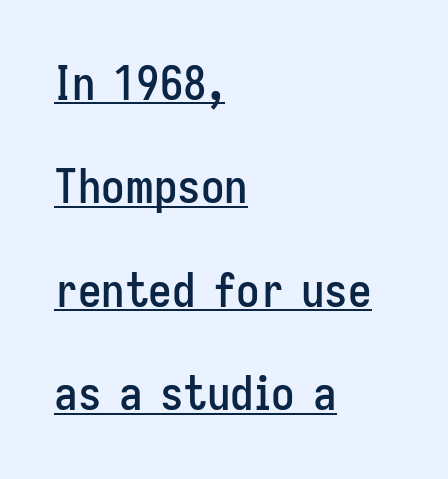
You can see a thin bar hugging the bottom of the glyphs. The gaps between neighbouring characters are ordinary and unremarkable. Posture: straight, roman, zero tilt. Character widths vary here, with narrow letters taking less room than wide ones. The compositor pushed each line to the left boundary. Successive baselines arrive slowly, with a big drop between each.
